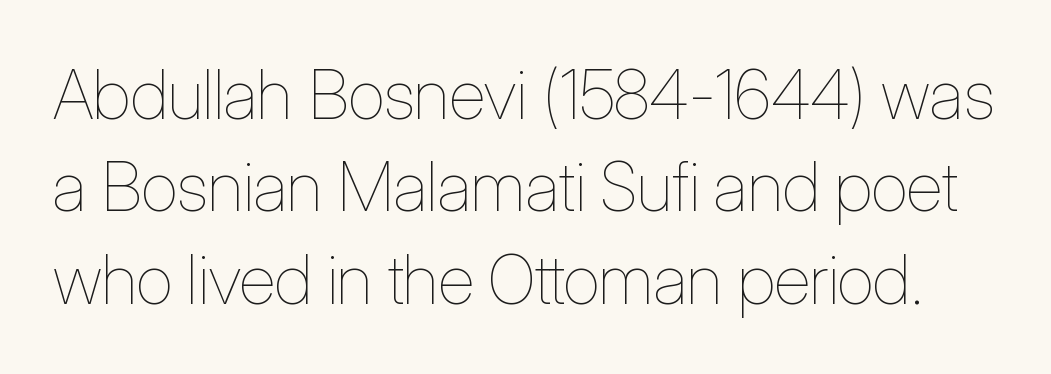
Vertically, the passage feels balanced, rows spaced as you'd expect. Look at the tracking — it's just the regular setting, nothing added. Weight: in the light-to-regular range. Honestly, there is no underline to notice here at all. Is there any slant? The stems are plumb.
